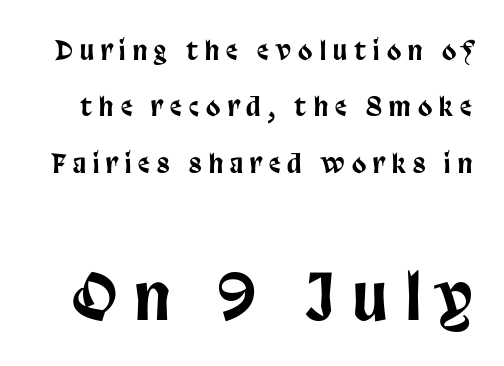
{"serif": "no", "italic": "no", "width": "condensed", "stroke_contrast": "low", "x_height": "large", "monospaced": "no", "underline": "no", "line_spacing": "loose", "line_spacing_ratio": 2.17, "letter_spacing": "wide", "letter_spacing_em": 0.28, "larger_block": "second", "size_ratio": 2.46, "glyph_px": 64}
